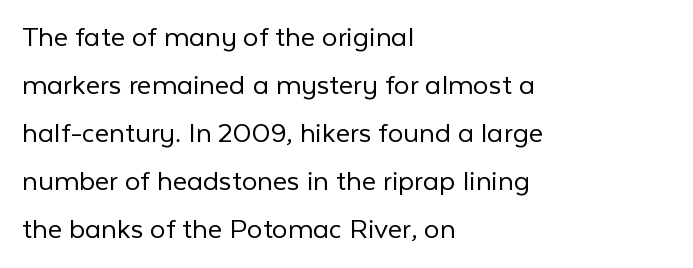
Posture: straight, roman, zero tilt. Is this a heavy cut? Hardly; it is regular or lighter. The passage shown is not underscored anywhere. The rows are spaced the way most documents space them. Spacing verdict: proportional, widths tailored to each character. How are the letters spaced? Ordinarily, with no added tracking.
